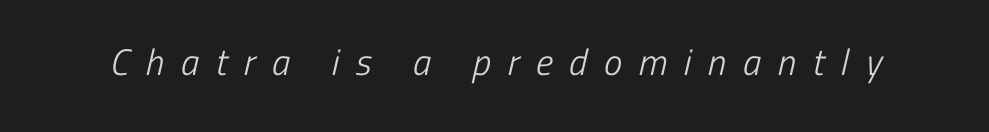
{"serif": "no", "bold": "no", "weight": "light", "width": "condensed", "stroke_contrast": "low", "x_height": "medium", "monospaced": "no", "underline": "no", "letter_spacing": "wide", "letter_spacing_em": 0.45, "glyph_px": 37}
